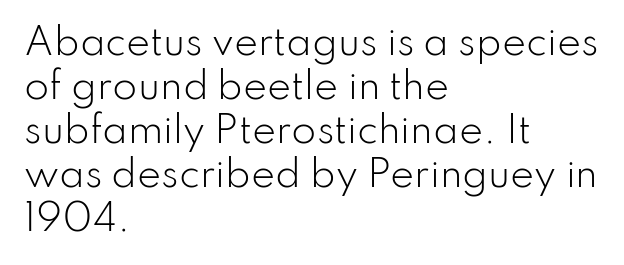
{"serif": "no", "italic": "no", "bold": "no", "weight": "light", "width": "normal", "stroke_contrast": "low", "x_height": "small", "monospaced": "no", "underline": "no", "align": "left", "line_spacing_ratio": 1.22, "letter_spacing": "normal", "letter_spacing_em": 0.0, "glyph_px": 36}
